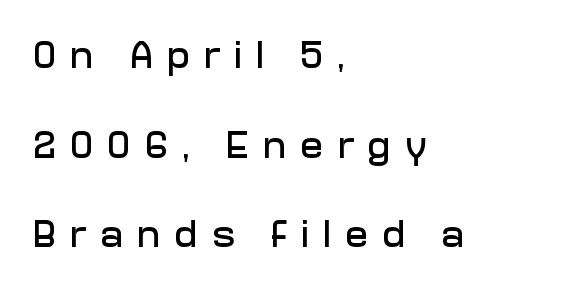
The image shows 38 px sans-serif type, upright; set left-aligned, loose line spacing (2.36x), unusually wide letter spacing (+0.38 em), not underlined; low stroke contrast and a medium x-height.
